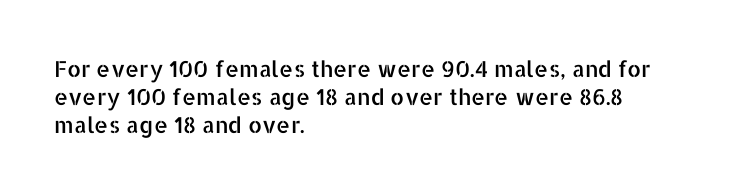
Q: Is the text italic (slanted)? A: No, it is upright.
Q: Is the text underlined? A: No.
Q: How is the paragraph aligned? A: Left-aligned.
Q: Is the spacing between letters normal or unusually wide? A: Normal.
Q: Is the spacing between lines tight, normal or loose? A: Normal.
